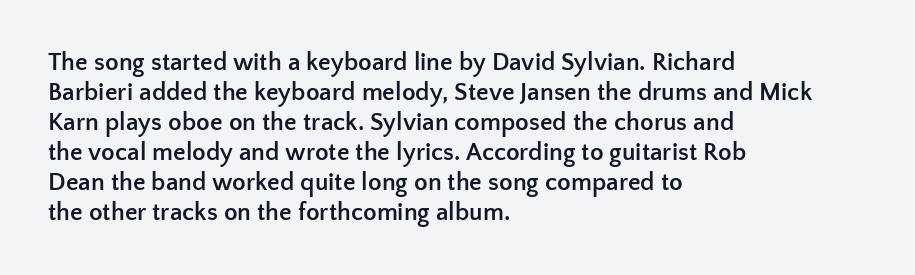
The image shows 25 px bold type, upright; set left-aligned, line spacing 1.2x, normal letter spacing, not underlined.
